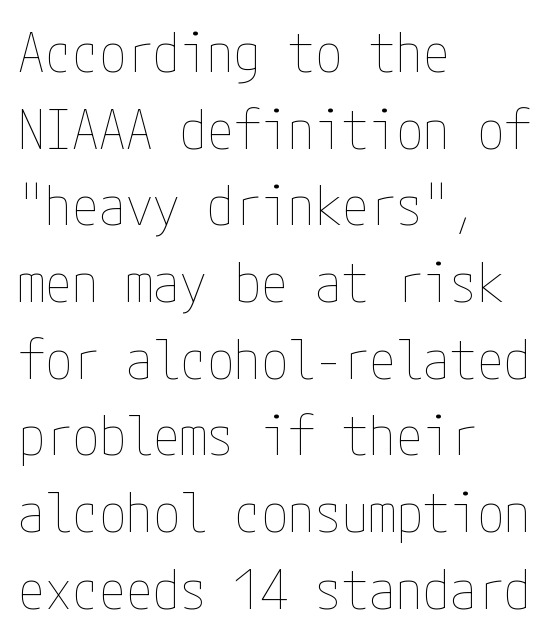
Caption: multi-line text, flush left, ragged right. Has an underline been added? It has not. How are the letters spaced? Ordinarily, with no added tracking. Stem width sits at or under what a default text font uses. The designer left line spacing at the default.
